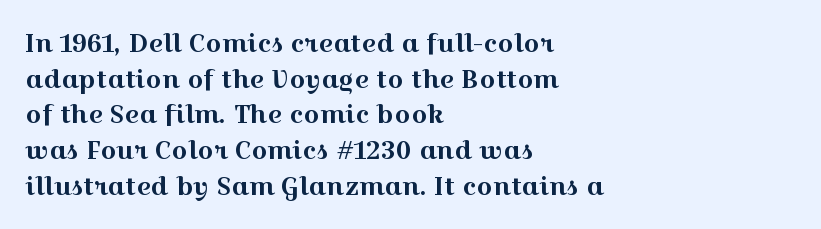
The image shows 25 px text type, upright; set left-aligned, normal line spacing (1.43x), normal letter spacing, not underlined.
